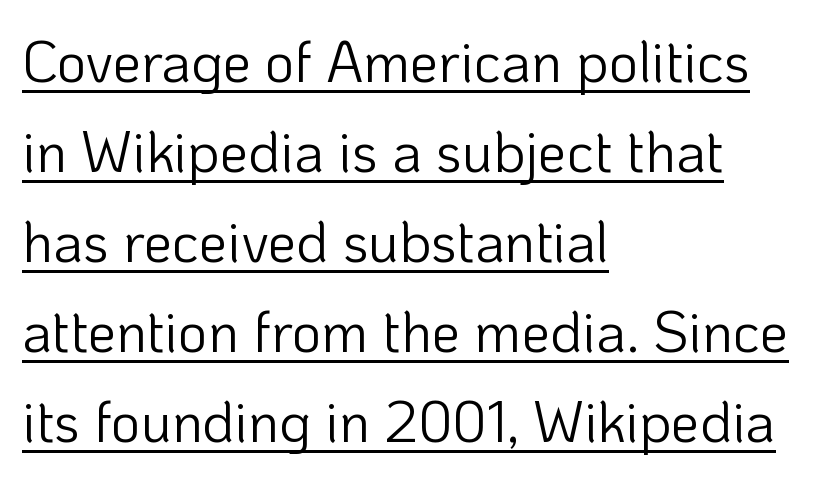
The image shows 57 px light sans-serif type, upright; set left-aligned, normal line spacing (1.58x), normal letter spacing, underlined; low stroke contrast and a medium x-height.
